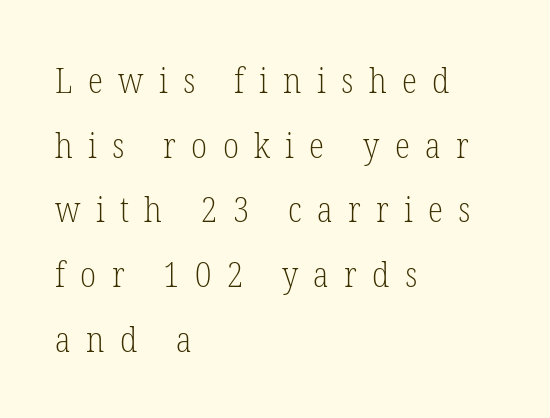
The image shows 35 px light, condensed serif type, upright; set left-aligned, line spacing 1.85x, unusually wide letter spacing (+0.44 em), not underlined; low stroke contrast and a medium x-height.
